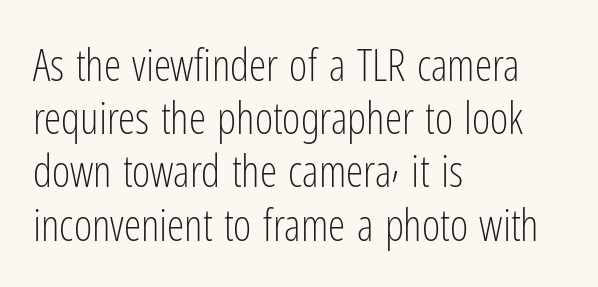
Q: Is the text bold? A: No.
Q: Is the text italic (slanted)? A: No, it is upright.
Q: Is the typeface a serif or a sans-serif typeface? A: Sans-serif.
Q: Is the text underlined? A: No.
Q: How is the paragraph aligned? A: Left-aligned.
Q: Is the spacing between letters normal or unusually wide? A: Normal.
Q: Width (condensed, normal, or wide)? A: Condensed.
Q: Stroke contrast? A: Low.
Q: x-height? A: Medium.
Q: Monospaced? A: No.
